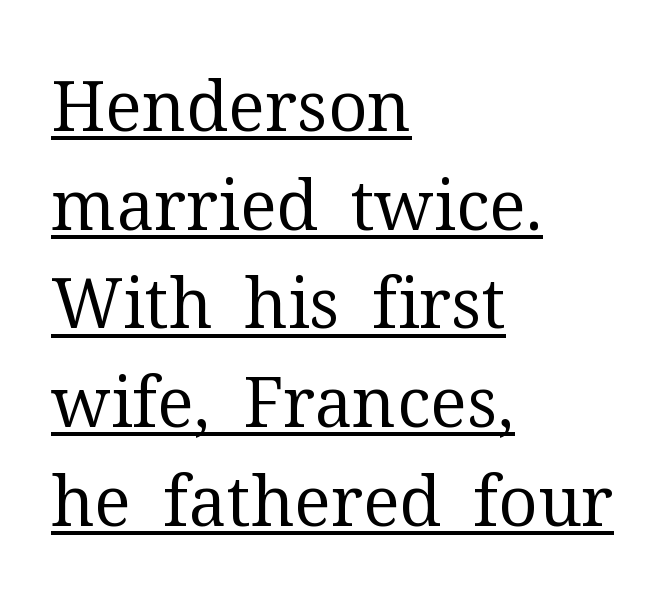
The text was rendered using a seriffed face with decorative stroke endings. A quiet, ordinary-to-light weight characterises the typeface. Unlike italic type, these characters show no tilt at all. What decoration does the sample have? An underline. Caption: standard tracking, unaltered.
